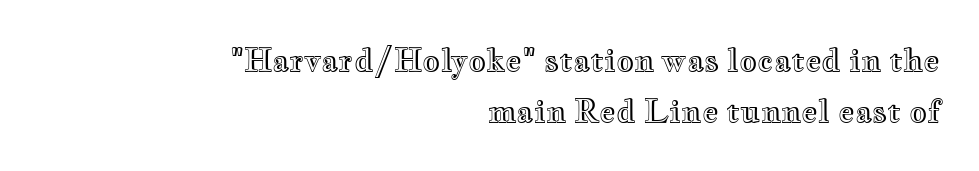
{"italic": "no", "width": "wide", "x_height": "small", "monospaced": "no", "underline": "no", "align": "right", "line_spacing": "normal", "line_spacing_ratio": 1.64, "letter_spacing": "normal", "letter_spacing_em": 0.0, "glyph_px": 31}
